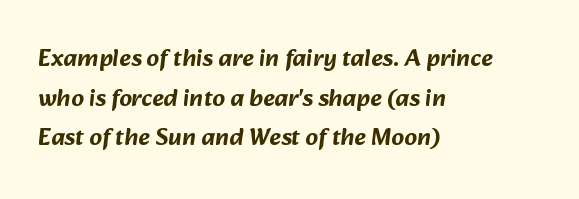
Q: Is the text underlined? A: No.
Q: How is the paragraph aligned? A: Left-aligned.
Q: Is the spacing between letters normal or unusually wide? A: Normal.
Q: Is the spacing between lines tight, normal or loose? A: Normal.
